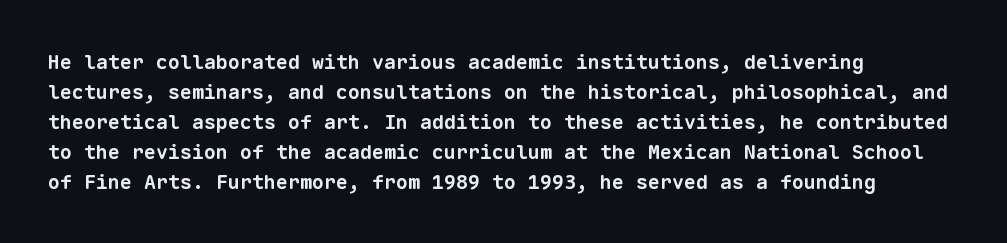
In terms of leading, this rendering sits right in the middle. Heft: maximum for text — a bold. Underlining? Definitely not there. This rendering leaves character spacing at its baseline value. Reading down the block, your eye returns to a fixed left position each line.
